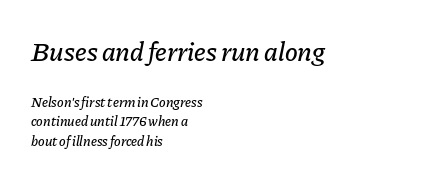
When letters slant like this, we call the style italic. The rag falls on the right side of this text block. This sample keeps an unexceptional amount of space between lines. Decoration check: the copy has no underline. The horizontal fit of the characters is conventional and even. Does the bottom block carry the larger type? No, the top block does.
